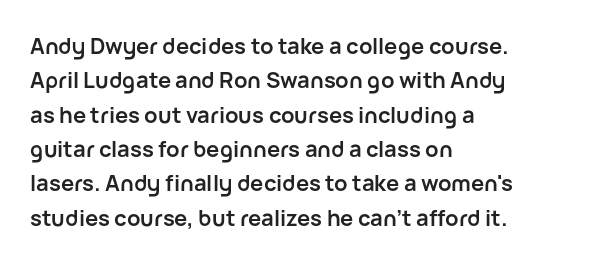
{"italic": "no", "bold": "yes", "underline": "no", "align": "left", "line_spacing": "normal", "line_spacing_ratio": 1.56, "letter_spacing": "normal", "letter_spacing_em": 0.0, "glyph_px": 22}
